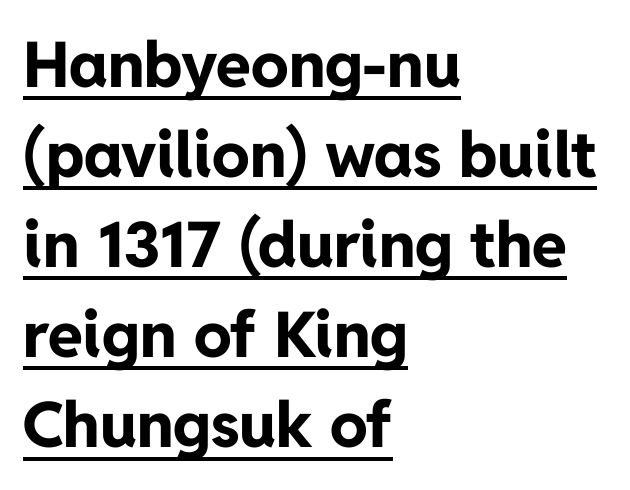
{"serif": "no", "italic": "no", "bold": "yes", "weight": "bold", "width": "normal", "stroke_contrast": "low", "x_height": "medium", "monospaced": "no", "underline": "yes", "align": "left", "line_spacing": "normal", "line_spacing_ratio": 1.43, "letter_spacing": "normal", "letter_spacing_em": 0.0, "glyph_px": 63}
